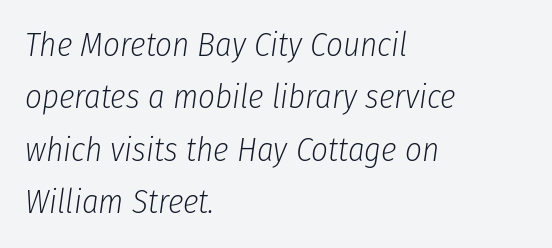
The image shows 33 px light, condensed type, italic (leaning right); set left-aligned, normal line spacing (1.59x), normal letter spacing, not underlined; low stroke contrast and a medium x-height.
